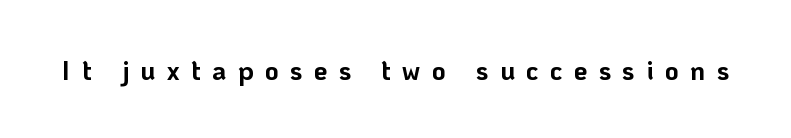
{"italic": "no", "bold": "yes", "underline": "no", "letter_spacing": "wide", "letter_spacing_em": 0.42, "glyph_px": 27}
